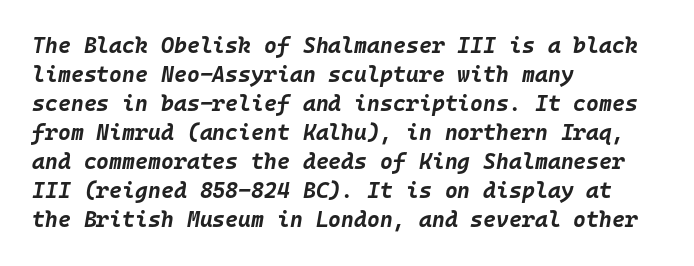
Q: Is the text bold? A: Yes.
Q: Is the text italic (slanted)? A: Yes, it leans right by about 10 degrees.
Q: Is the text underlined? A: No.
Q: How is the paragraph aligned? A: Left-aligned.
Q: Is the spacing between letters normal or unusually wide? A: Normal.
Q: Is the spacing between lines tight, normal or loose? A: Normal.
